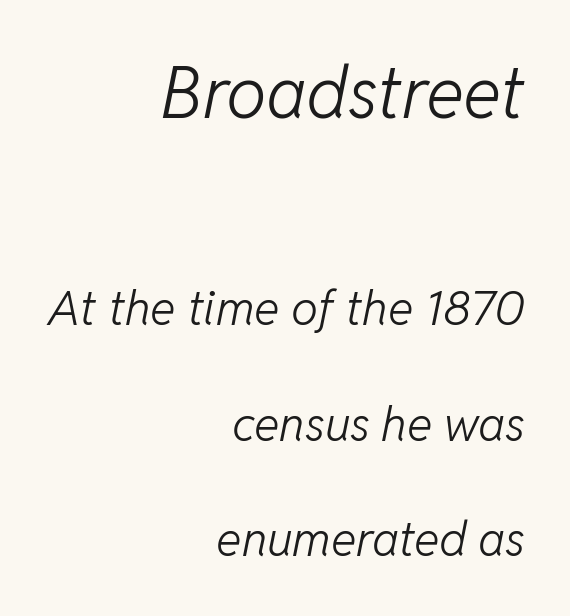
Q: Is the text bold? A: No.
Q: Is the text italic (slanted)? A: Yes, it leans right by about 11 degrees.
Q: Is the text underlined? A: No.
Q: How is the paragraph aligned? A: Right-aligned.
Q: Is the spacing between letters normal or unusually wide? A: Normal.
Q: Is the spacing between lines tight, normal or loose? A: Loose.
Q: Which block of text is set in a larger size, the first (top) or the second (bottom)? A: The first (top) one.
Q: Width (condensed, normal, or wide)? A: Normal.
Q: Stroke contrast? A: Low.
Q: x-height? A: Medium.
Q: Monospaced? A: No.
